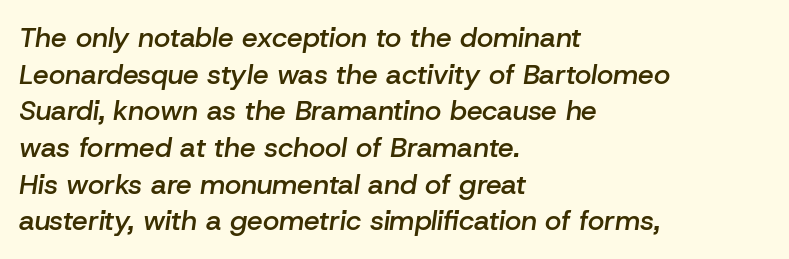
The image shows 28 px semibold type, italic (leaning right); set left-aligned, normal line spacing (1.31x), normal letter spacing, not underlined; low stroke contrast and a medium x-height.
